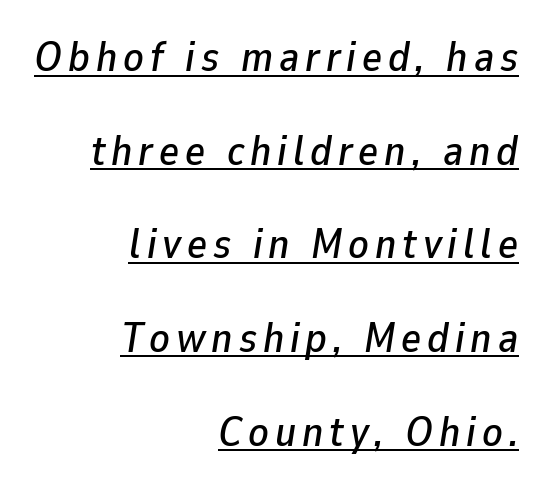
Q: Is the text italic (slanted)? A: Yes, it leans right by about 9 degrees.
Q: Is the text underlined? A: Yes.
Q: How is the paragraph aligned? A: Right-aligned.
Q: Is the spacing between lines tight, normal or loose? A: Loose.
Q: Width (condensed, normal, or wide)? A: Normal.
Q: Stroke contrast? A: Low.
Q: x-height? A: Medium.
Q: Monospaced? A: No.
